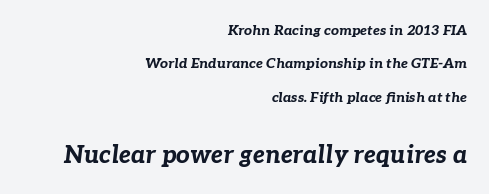
Q: Is the text bold? A: Yes.
Q: Is the text italic (slanted)? A: Yes, it leans right by about 7 degrees.
Q: Is the text underlined? A: No.
Q: How is the paragraph aligned? A: Right-aligned.
Q: Is the spacing between letters normal or unusually wide? A: Normal.
Q: Is the spacing between lines tight, normal or loose? A: Loose.
Q: Which block of text is set in a larger size, the first (top) or the second (bottom)? A: The second (bottom) one.
